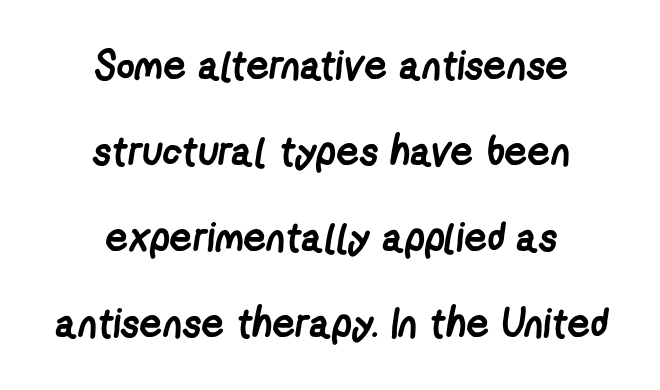
The text was rendered using a sans face with plain stroke endings. Vertical spacing — loose. These lines are centered, leaving both edges ragged. Character widths vary here, with narrow letters taking less room than wide ones. A clean baseline with only descenders dipping below it. Set as a true bold cut, around the 700 mark.
